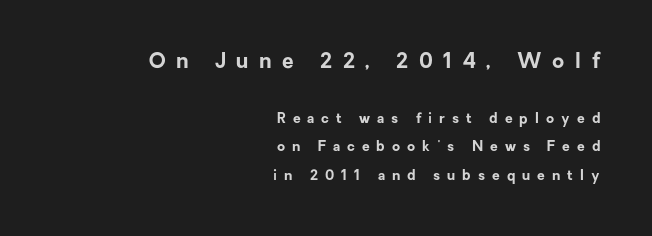
{"italic": "no", "bold": "yes", "underline": "no", "align": "right", "line_spacing": "loose", "line_spacing_ratio": 2.04, "letter_spacing": "wide", "letter_spacing_em": 0.5, "larger_block": "first", "size_ratio": 1.5, "glyph_px": 21}
